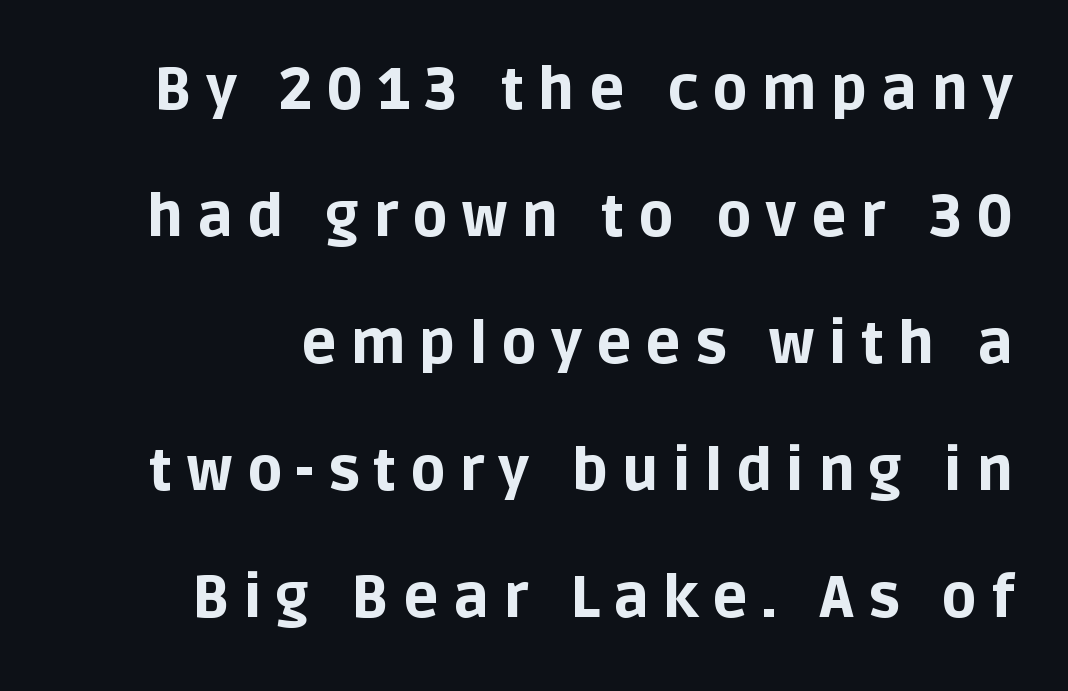
Q: Is the text bold? A: Yes.
Q: Is the text italic (slanted)? A: No, it is upright.
Q: Is the typeface a serif or a sans-serif typeface? A: Sans-serif.
Q: Is the text underlined? A: No.
Q: Is the spacing between letters normal or unusually wide? A: Unusually wide.
Q: Is the spacing between lines tight, normal or loose? A: Loose.
Q: Width (condensed, normal, or wide)? A: Normal.
Q: Stroke contrast? A: Low.
Q: x-height? A: Large.
Q: Monospaced? A: No.
